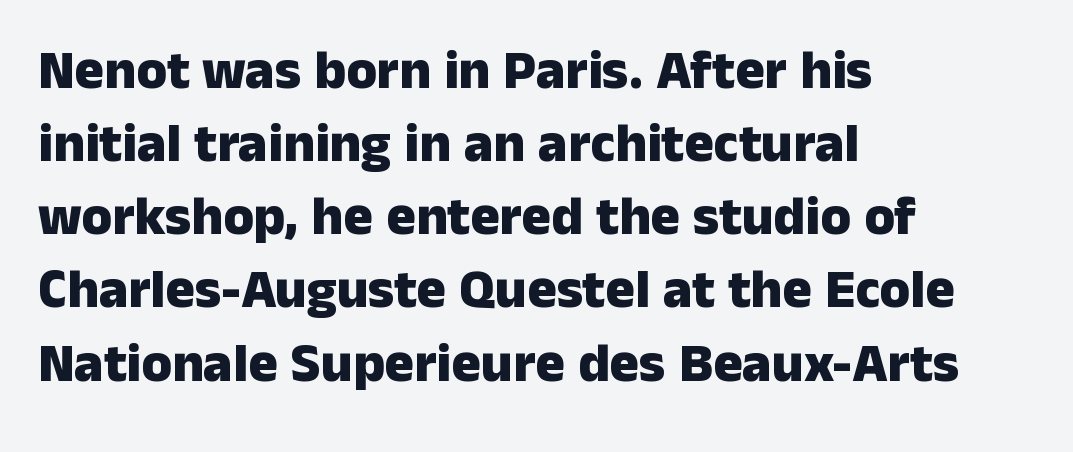
Clear beneath every line of the passage. A dark, heavy texture on the line: the type is bold. The typography opts for an upright posture over an oblique one. Here the designer chose a conventional face with non-uniform glyph widths.
